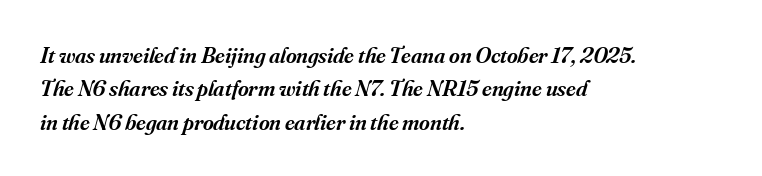
The image shows 23 px text type, italic (leaning right); set left-aligned, normal line spacing (1.45x), normal letter spacing, not underlined.
